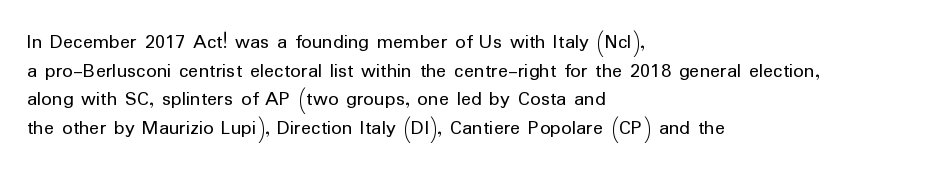
Line beginnings align vertically; line endings do not. Whoever set this chose a conventional vertical rhythm. Stroke mass is kept to a normal reading level or below. Nobody touched the tracking dial on this one.
